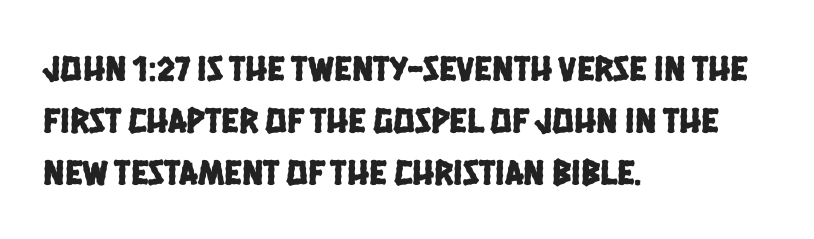
Observe the ordinary spacing: letters are neighbours, not strangers. Notice how the passage keeps a crisp vertical edge on the left only. Beneath every word, the page is bare. These lines are rendered in a variable-pitch font. The leading is moderate, giving the passage an even texture.
